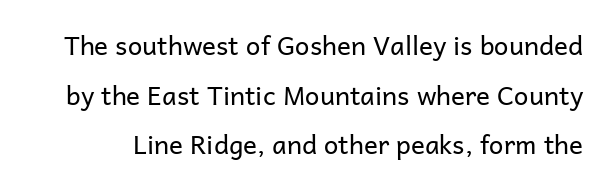
{"italic": "no", "bold": "no", "underline": "no", "line_spacing": "loose", "line_spacing_ratio": 1.91, "letter_spacing": "normal", "letter_spacing_em": 0.0, "glyph_px": 26}
